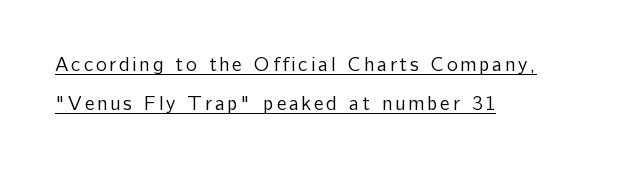
Q: Is the text bold? A: No.
Q: Is the text italic (slanted)? A: No, it is upright.
Q: Is the text underlined? A: Yes.
Q: How is the paragraph aligned? A: Left-aligned.
Q: Is the spacing between lines tight, normal or loose? A: Loose.
